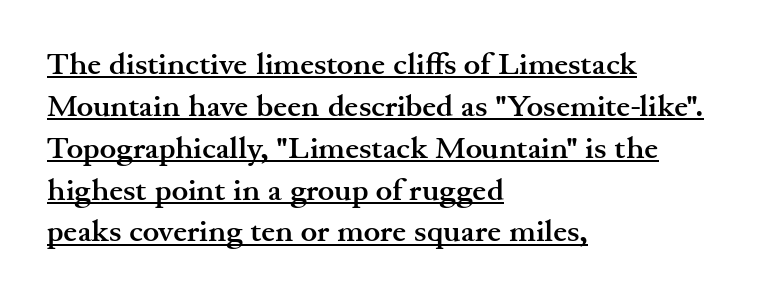
The image shows 31 px semibold, wide serif type, upright; set left-aligned, normal line spacing (1.35x), normal letter spacing, underlined; medium stroke contrast and a small x-height.
